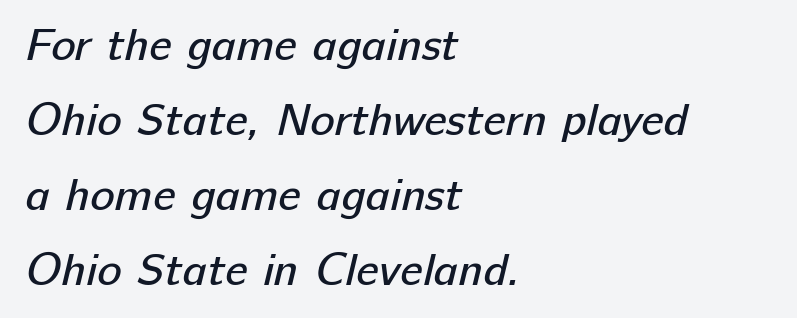
Q: Is the text bold? A: No.
Q: Is the typeface a serif or a sans-serif typeface? A: Sans-serif.
Q: Is the text underlined? A: No.
Q: How is the paragraph aligned? A: Left-aligned.
Q: Is the spacing between letters normal or unusually wide? A: Normal.
Q: Is the spacing between lines tight, normal or loose? A: Normal.
Q: Width (condensed, normal, or wide)? A: Normal.
Q: Stroke contrast? A: Low.
Q: x-height? A: Medium.
Q: Monospaced? A: No.
